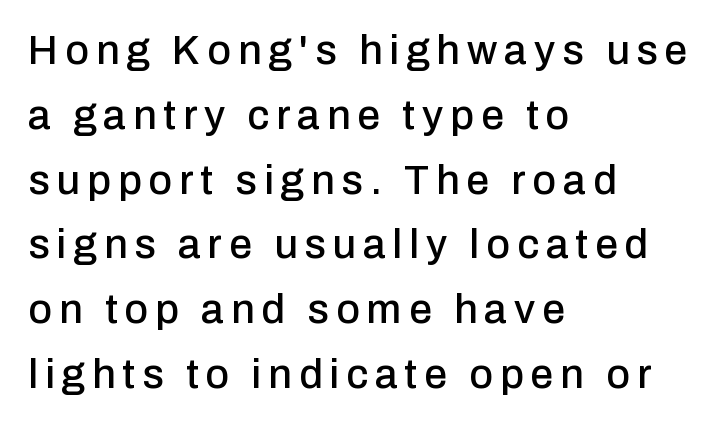
The image shows 41 px sans-serif type, upright; set left-aligned, normal line spacing (1.58x), not underlined; low stroke contrast and a medium x-height.
